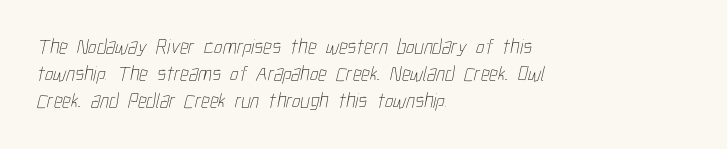
{"bold": "no", "underline": "no", "align": "left", "line_spacing": "normal", "line_spacing_ratio": 1.29, "letter_spacing": "normal", "letter_spacing_em": 0.0, "glyph_px": 21}
